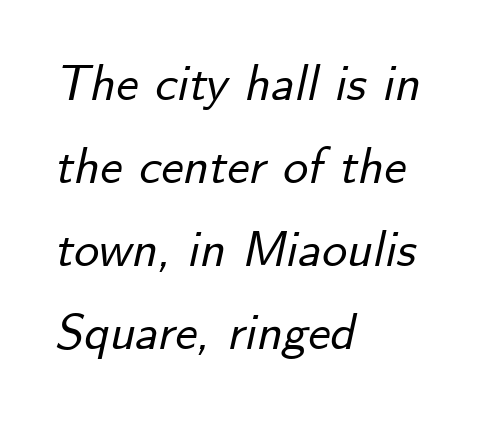
The image shows 50 px text type, italic (leaning right); set left-aligned, normal line spacing (1.66x), normal letter spacing, not underlined; low stroke contrast and a small x-height.
